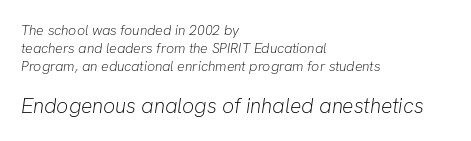
Q: Is the text bold? A: No.
Q: Is the text italic (slanted)? A: Yes, it leans right by about 8 degrees.
Q: Is the text underlined? A: No.
Q: How is the paragraph aligned? A: Left-aligned.
Q: Is the spacing between letters normal or unusually wide? A: Normal.
Q: Is the spacing between lines tight, normal or loose? A: Normal.
Q: Which block of text is set in a larger size, the first (top) or the second (bottom)? A: The second (bottom) one.
